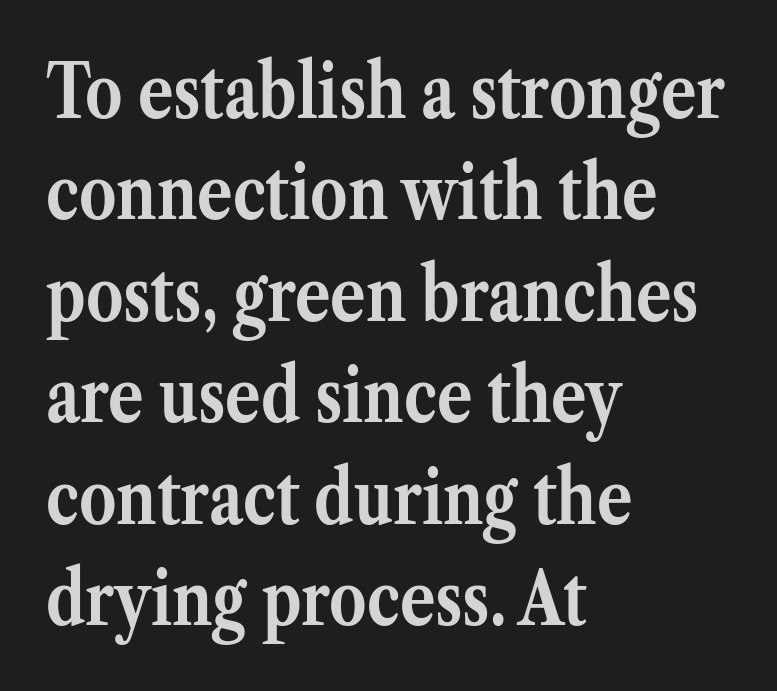
The image shows 74 px semibold serif type, upright; set left-aligned, normal line spacing (1.37x), normal letter spacing, not underlined; medium stroke contrast and a medium x-height.
